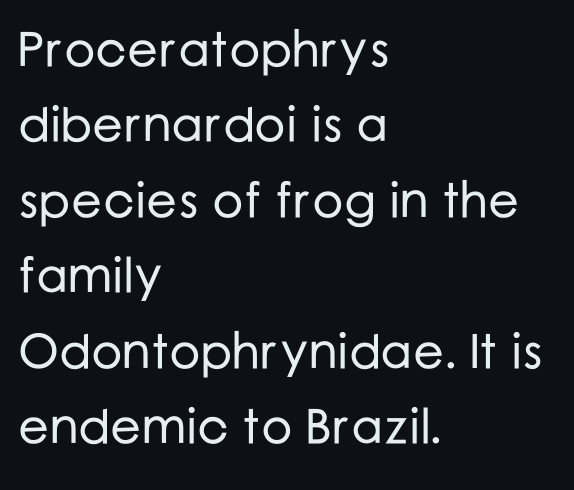
There is no visible air inserted between adjacent glyphs. The characters display no serif detailing; their extremities are plain. Decoration check: the copy has no underline. The line-height multiplier appears to be the usual default.
